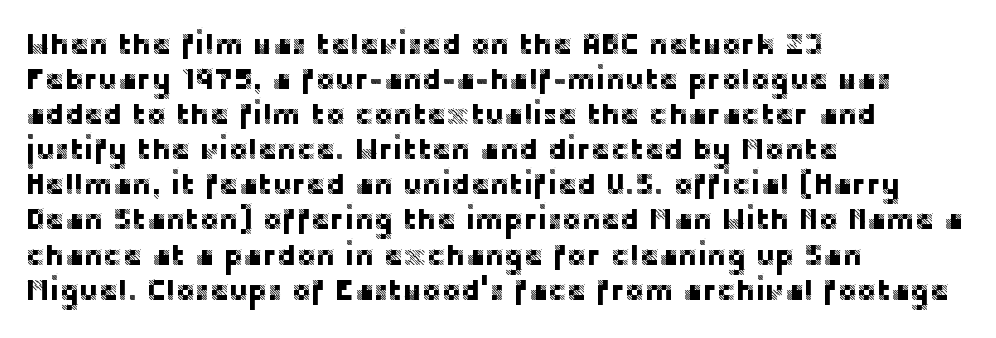
Q: Is the text italic (slanted)? A: No, it is upright.
Q: Is the typeface a serif or a sans-serif typeface? A: Sans-serif.
Q: Is the text underlined? A: No.
Q: How is the paragraph aligned? A: Left-aligned.
Q: Is the spacing between letters normal or unusually wide? A: Normal.
Q: Width (condensed, normal, or wide)? A: Normal.
Q: Stroke contrast? A: Low.
Q: x-height? A: Large.
Q: Monospaced? A: No.
